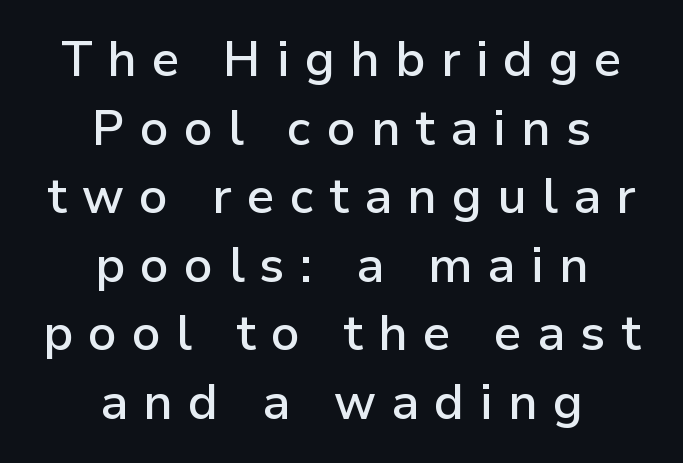
Regarding serifs, this sample does without them. This rendering widens character spacing well past its baseline value. This rendering features lettering with no underline. Character widths vary here, with narrow letters taking less room than wide ones.
